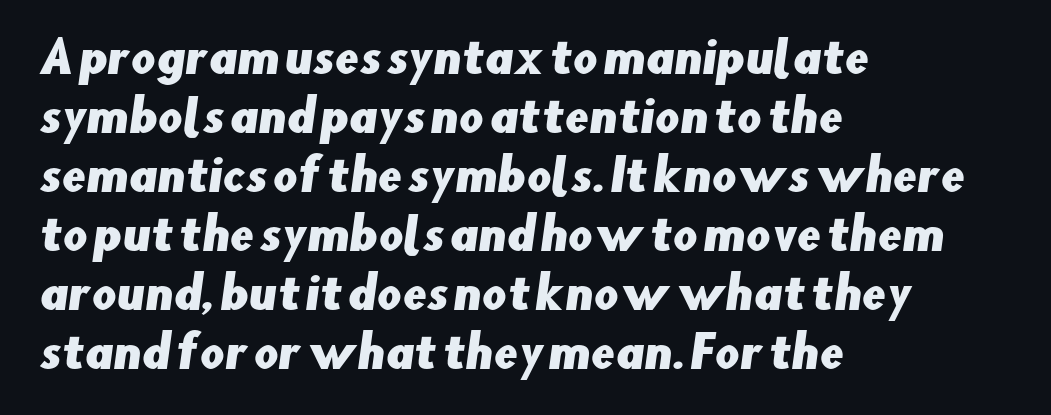
The letterforms sit shoulder to shoulder at normal distance. Layout note: lines flush left. Nope, no serifs anywhere on these letters. Notice how descenders clear the ascenders below comfortably — that's standard leading. Note the varied advance widths — an 'i' is clearly narrower than an 'm'. This rendering features lettering with no underline.
